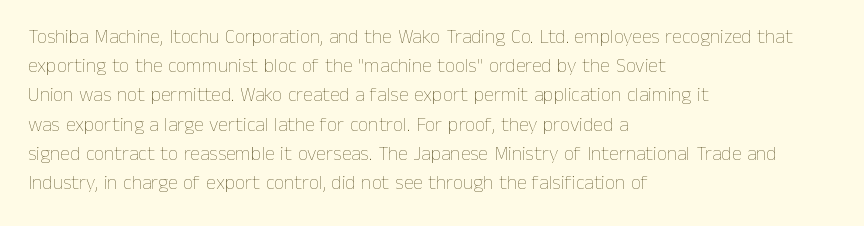
The image shows 20 px text type, upright; set left-aligned, normal line spacing (1.46x), normal letter spacing, not underlined.
